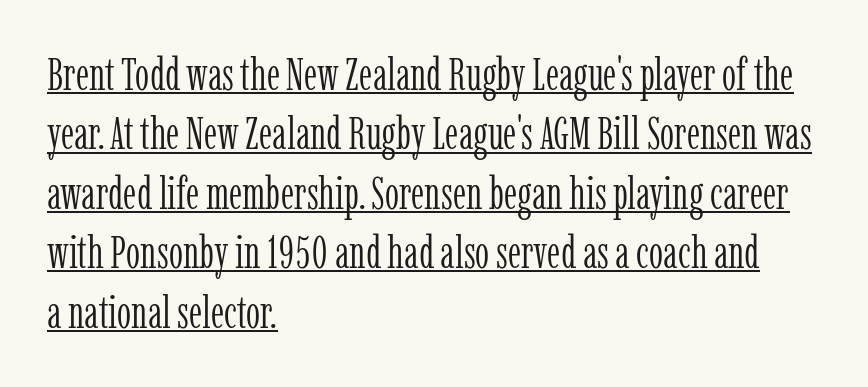
The glyphs in this specimen are seriffed. You could not count columns in this text — the font is proportionally spaced. Letters have the restrained weight of plain body copy at most. Unlike italic type, these characters show no tilt at all.
